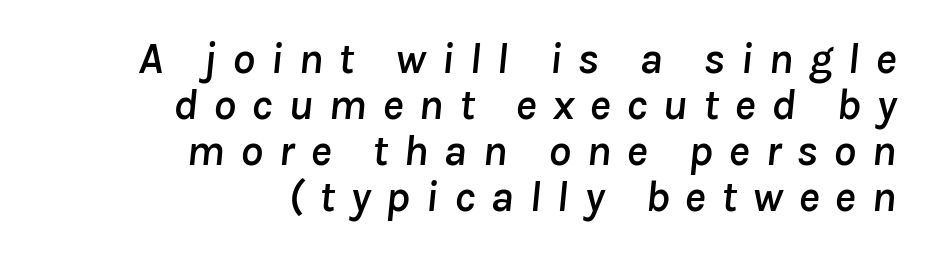
{"italic": "yes", "lean": "right", "slant_degrees": 8, "width": "normal", "stroke_contrast": "low", "x_height": "medium", "monospaced": "no", "underline": "no", "align": "right", "line_spacing": "tight", "line_spacing_ratio": 1.02, "letter_spacing": "wide", "letter_spacing_em": 0.34, "glyph_px": 45}
